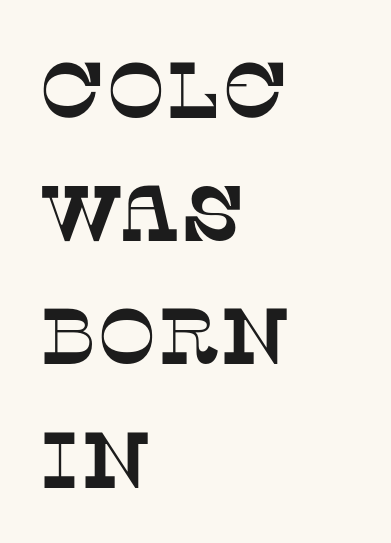
{"serif": "yes", "width": "normal", "stroke_contrast": "low", "x_height": "large", "monospaced": "no", "underline": "no", "align": "left", "line_spacing": "normal", "line_spacing_ratio": 1.56, "letter_spacing": "normal", "letter_spacing_em": 0.0, "glyph_px": 79}
